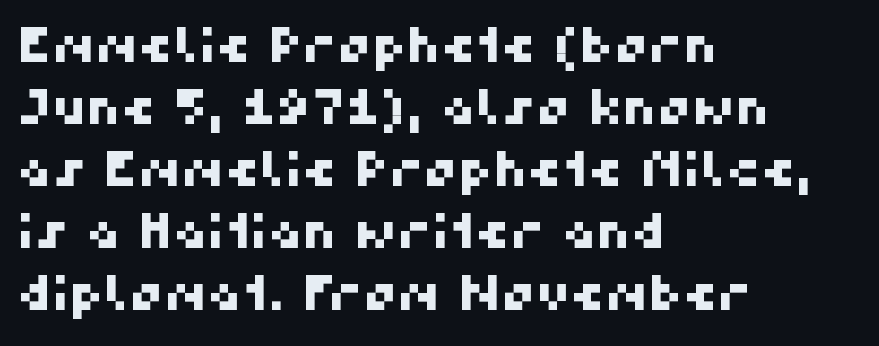
Here the glyphs are tracked normally, forming tight word shapes. If you drew a ruler down the left edge, every line would touch it. The face used here is proportionally spaced, like ordinary book or web type. Each letter's strokes conclude bluntly, with no projecting serifs.
